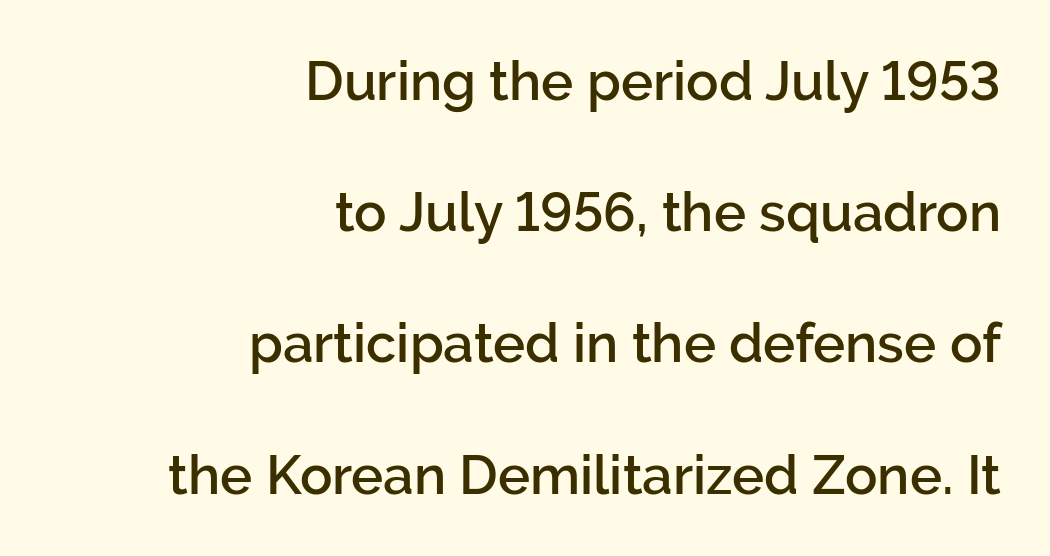
The image shows 54 px semibold sans-serif type, upright; set right-aligned, loose line spacing (2.43x), normal letter spacing, not underlined; low stroke contrast and a medium x-height.
